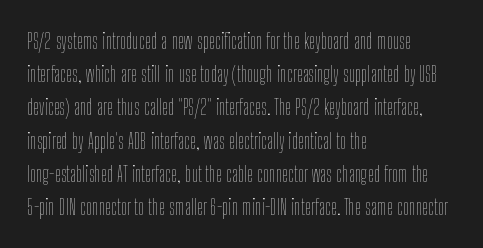
Tall strokes in this sample are plumb rather than angled. Weight: regular or lighter. Tracking value appears to be zero — textbook default spacing. The passage shown stacks its lines at a standard gap. The lines in this sample share a left origin and differ only in where they stop. Anything drawn beneath the words? Only blank space.
